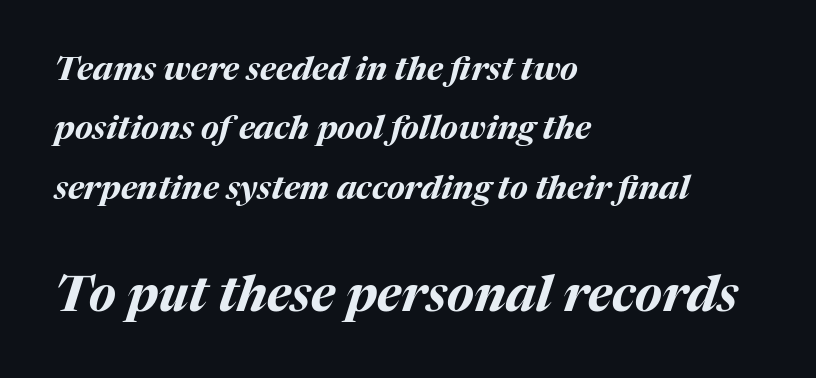
{"italic": "yes", "lean": "right", "slant_degrees": 17, "bold": "yes", "weight": "bold", "width": "normal", "stroke_contrast": "medium", "x_height": "medium", "monospaced": "no", "underline": "no", "align": "left", "line_spacing_ratio": 1.8, "letter_spacing": "normal", "letter_spacing_em": 0.0, "larger_block": "second", "size_ratio": 1.52, "glyph_px": 50}
